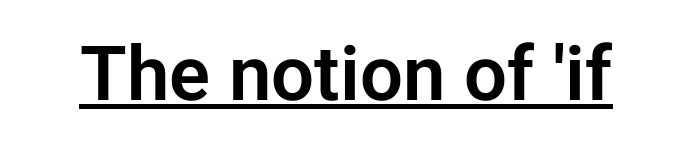
Q: Is the text italic (slanted)? A: No, it is upright.
Q: Is the typeface a serif or a sans-serif typeface? A: Sans-serif.
Q: Is the text underlined? A: Yes.
Q: Is the spacing between letters normal or unusually wide? A: Normal.
Q: Width (condensed, normal, or wide)? A: Normal.
Q: Stroke contrast? A: Low.
Q: x-height? A: Medium.
Q: Monospaced? A: No.
